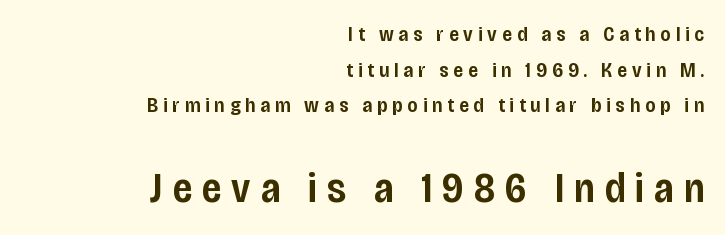
{"serif": "no", "italic": "no", "bold": "semi", "weight": "semibold", "width": "condensed", "stroke_contrast": "low", "x_height": "large", "monospaced": "no", "underline": "no", "align": "right", "line_spacing": "normal", "line_spacing_ratio": 1.7, "letter_spacing": "wide", "letter_spacing_em": 0.24, "larger_block": "second", "size_ratio": 2.0, "glyph_px": 42}
